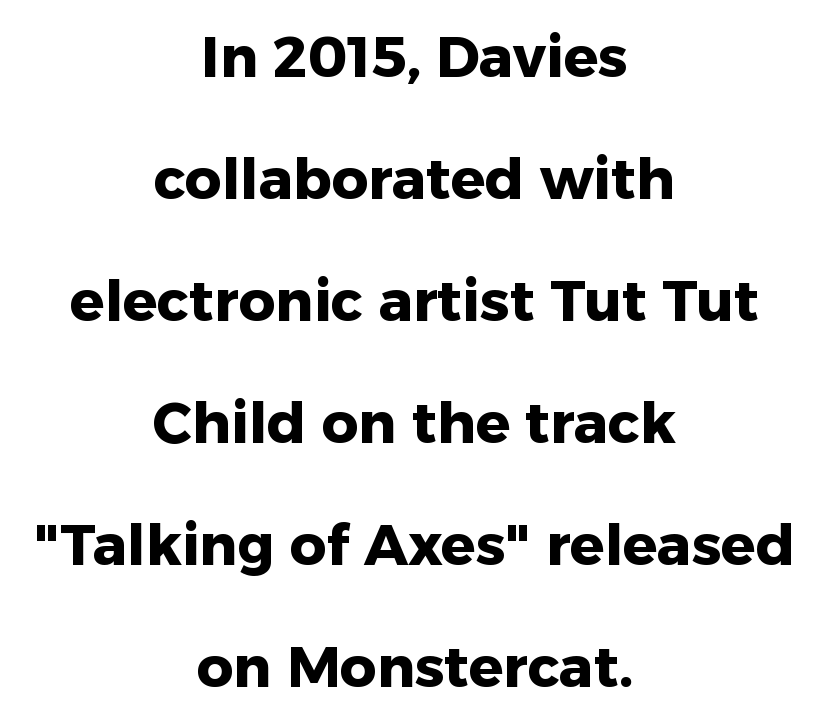
{"serif": "no", "italic": "no", "bold": "yes", "weight": "heavy", "width": "normal", "stroke_contrast": "low", "x_height": "medium", "monospaced": "no", "underline": "no", "align": "center", "line_spacing": "loose", "line_spacing_ratio": 2.14, "letter_spacing": "normal", "letter_spacing_em": 0.0, "glyph_px": 57}
